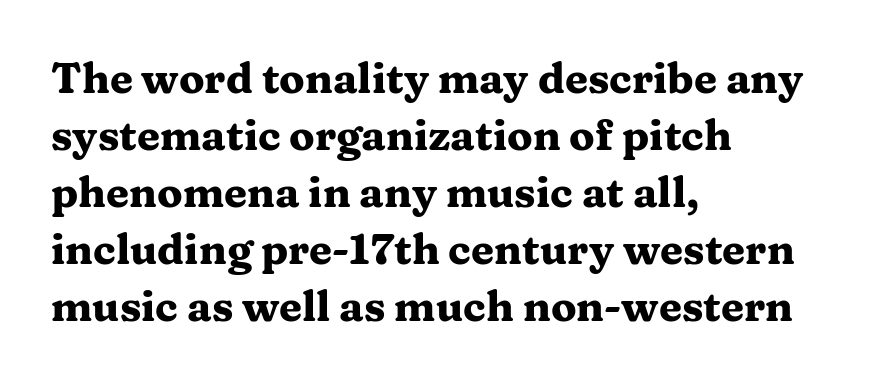
The image shows 42 px heavy, wide serif type, upright; set left-aligned, normal line spacing (1.36x), normal letter spacing, not underlined; medium stroke contrast and a medium x-height.
